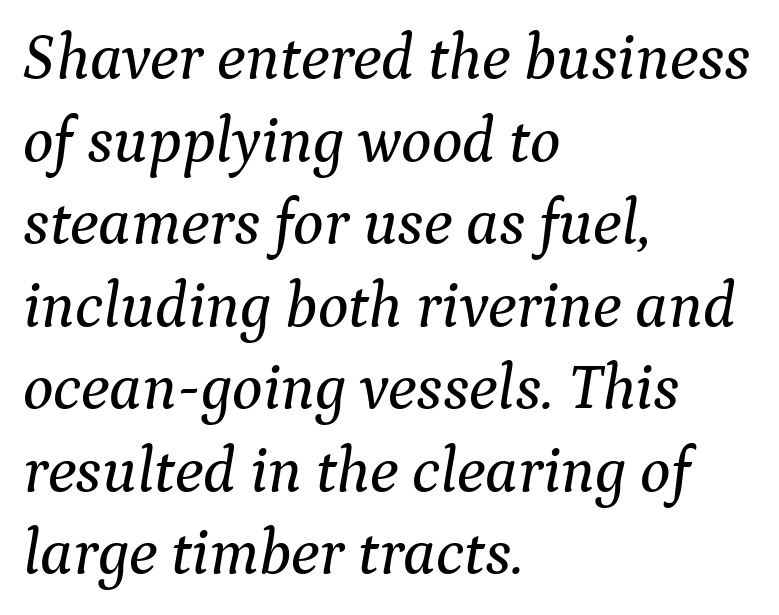
{"serif": "yes", "italic": "yes", "lean": "right", "slant_degrees": 9, "width": "normal", "stroke_contrast": "medium", "x_height": "medium", "monospaced": "no", "underline": "no", "align": "left", "line_spacing": "normal", "line_spacing_ratio": 1.29, "letter_spacing": "normal", "letter_spacing_em": 0.0, "glyph_px": 64}
